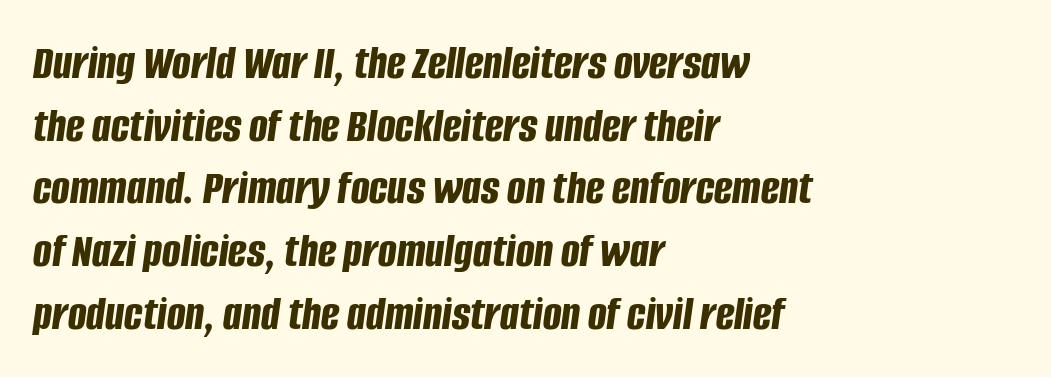
The image shows 49 px bold, condensed type, italic (leaning right); set left-aligned, normal line spacing (1.28x), normal letter spacing, not underlined; low stroke contrast and a large x-height.
